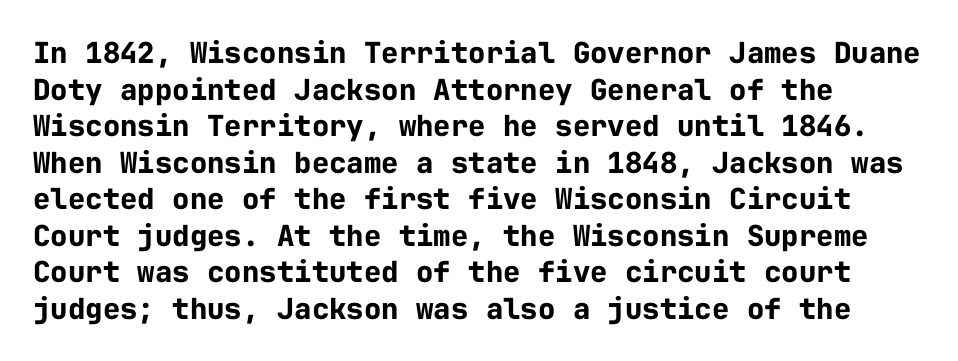
A student would call this left alignment; a typographer would say flush left, rag right. The rendering uses a bold face; every stroke is thick and dark. Default kerning and tracking; the words read as compact shapes. Nobody drew a line under any word here. The lettering stays uniformly vertical, giving the passage a roman look. The designer went with a sans here, leaving each stem footless.
